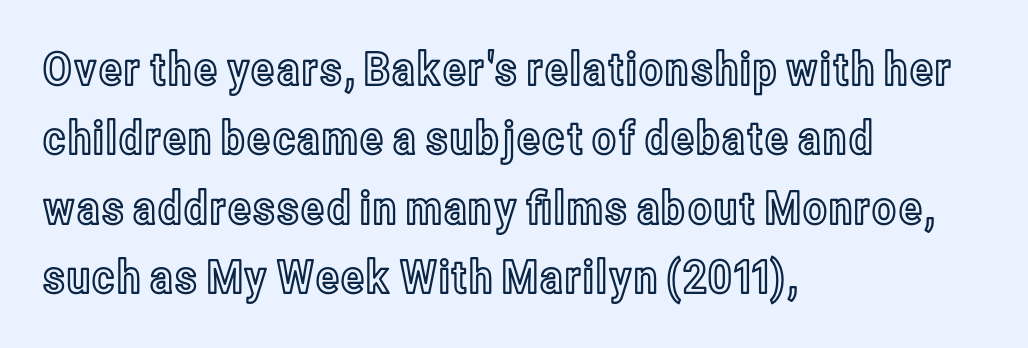
The image shows 46 px condensed type, upright; set left-aligned, normal line spacing (1.51x), normal letter spacing, not underlined; a medium x-height.
